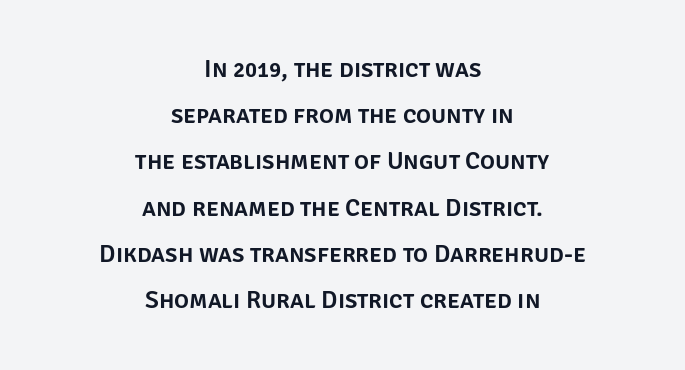
The image shows 25 px text type, upright; set centered, line spacing 1.85x, normal letter spacing, not underlined.
